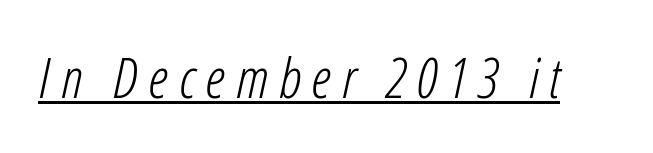
{"italic": "yes", "lean": "right", "slant_degrees": 12, "bold": "no", "weight": "light", "width": "condensed", "stroke_contrast": "low", "x_height": "medium", "monospaced": "no", "underline": "yes", "glyph_px": 56}
